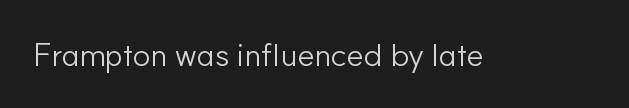
This sample uses an upright cut, with every glyph sitting square on the baseline. Typographically, this falls in the sans-serif category. Tracking value appears to be zero — textbook default spacing. Quick note: underline off. The letterforms sit at book weight or below.
